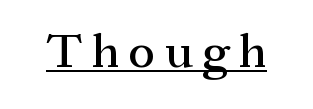
Type style note: has serifs. This sample uses expanded letter spacing, leaving extra air between glyphs. Quick note: not italic, upright. The rendering uses natural spacing where letterforms have individual widths.
